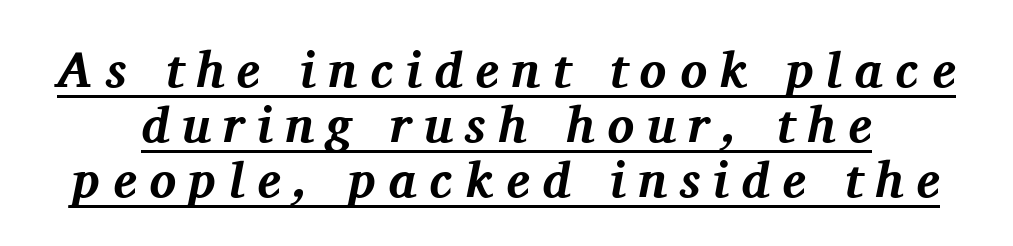
{"serif": "yes", "italic": "yes", "lean": "right", "slant_degrees": 11, "bold": "yes", "weight": "bold", "width": "normal", "stroke_contrast": "medium", "x_height": "medium", "monospaced": "no", "underline": "yes", "line_spacing": "tight", "line_spacing_ratio": 1.1, "letter_spacing": "wide", "letter_spacing_em": 0.25, "glyph_px": 50}
